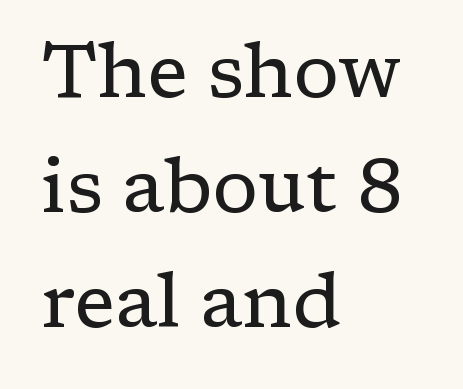
{"serif": "yes", "italic": "no", "bold": "no", "weight": "regular", "width": "normal", "stroke_contrast": "low", "x_height": "medium", "monospaced": "no", "underline": "no", "align": "left", "line_spacing": "normal", "line_spacing_ratio": 1.51, "letter_spacing": "normal", "letter_spacing_em": 0.0, "glyph_px": 76}
